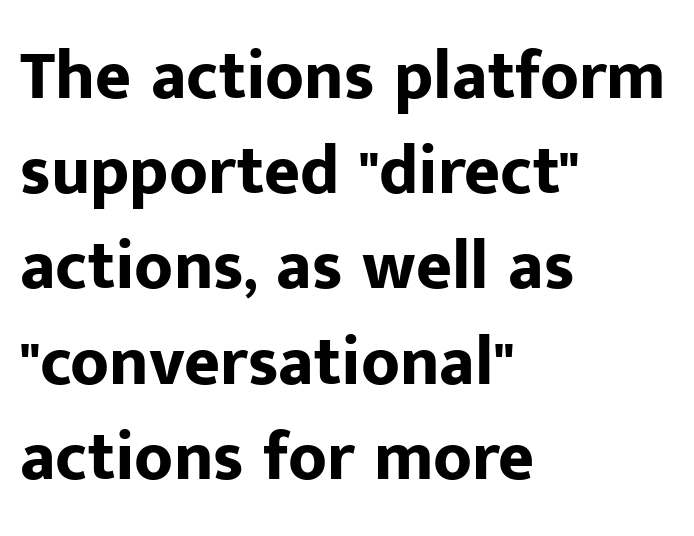
Q: Is the text bold? A: Yes.
Q: Is the text italic (slanted)? A: No, it is upright.
Q: Is the typeface a serif or a sans-serif typeface? A: Sans-serif.
Q: Is the text underlined? A: No.
Q: How is the paragraph aligned? A: Left-aligned.
Q: Is the spacing between letters normal or unusually wide? A: Normal.
Q: Is the spacing between lines tight, normal or loose? A: Normal.
Q: Width (condensed, normal, or wide)? A: Normal.
Q: Stroke contrast? A: Low.
Q: x-height? A: Medium.
Q: Monospaced? A: No.
